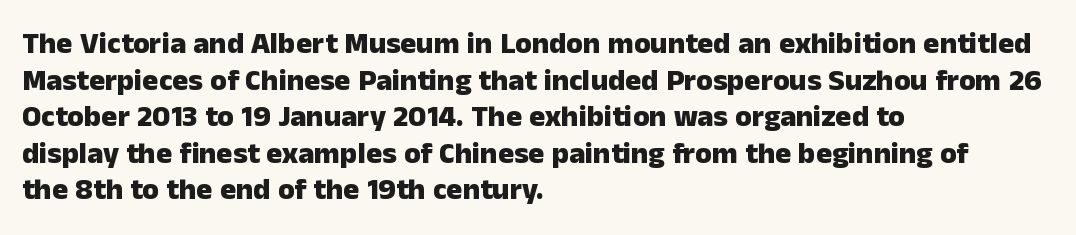
Line beginnings align vertically; line endings do not. What kind of face is this? One without serifs — a sans. Weight: bold. Each word holds together tightly as a unit, with standard inter-letter gaps. Every character sits straight up, as roman type does.
